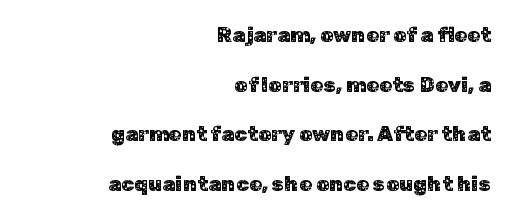
{"italic": "no", "underline": "no", "align": "right", "line_spacing": "loose", "line_spacing_ratio": 2.36, "letter_spacing": "normal", "letter_spacing_em": 0.0, "glyph_px": 21}
